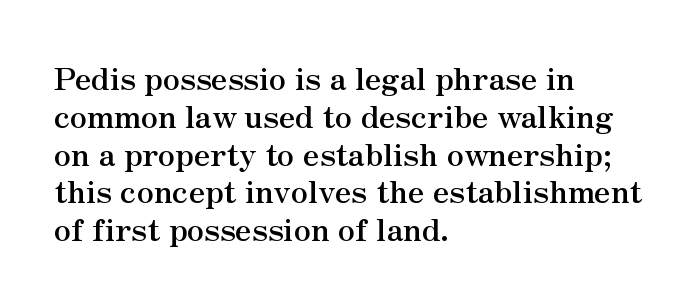
Check where the strokes stop: tiny serifs finish them off. The passage shown has conventional tracking throughout. As a designer I'd log this as weight 700, bold. Does the lettering tilt? It doesn't — this is upright.
